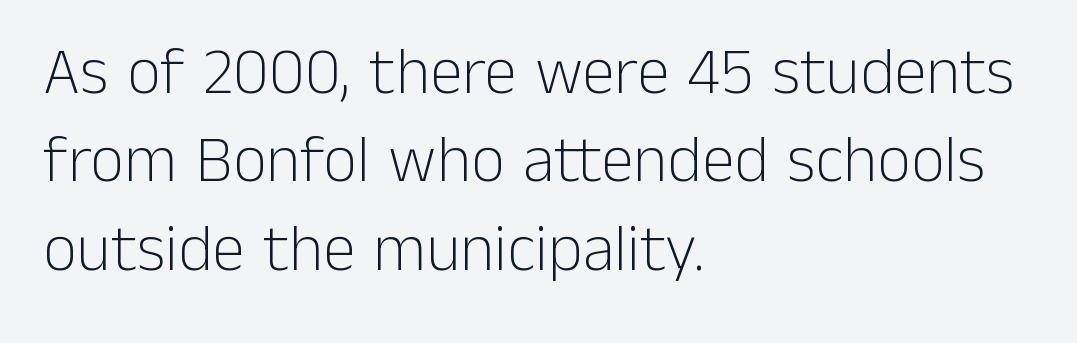
Q: Is the text bold? A: No.
Q: Is the text italic (slanted)? A: No, it is upright.
Q: Is the typeface a serif or a sans-serif typeface? A: Sans-serif.
Q: Is the text underlined? A: No.
Q: How is the paragraph aligned? A: Left-aligned.
Q: Is the spacing between letters normal or unusually wide? A: Normal.
Q: Is the spacing between lines tight, normal or loose? A: Normal.
Q: Width (condensed, normal, or wide)? A: Normal.
Q: Stroke contrast? A: Low.
Q: x-height? A: Medium.
Q: Monospaced? A: No.
